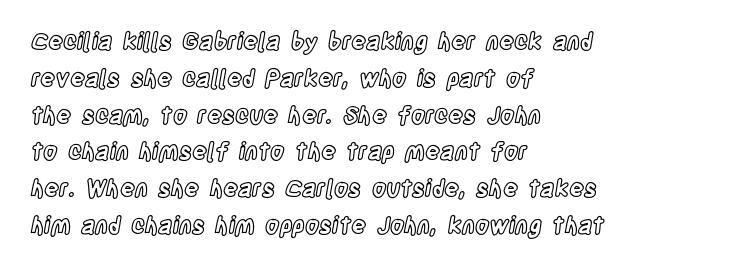
Where is the straight margin? On the left. The rendering uses a moderate line-height, typical for paragraphs. Just letters on the line, the space beneath them empty. Compared with typical body copy, the letter spacing here is the same.
